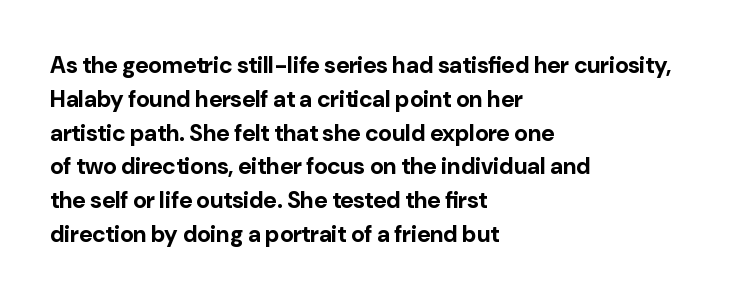
{"italic": "no", "bold": "yes", "underline": "no", "align": "left", "line_spacing": "normal", "line_spacing_ratio": 1.47, "letter_spacing": "normal", "letter_spacing_em": 0.0, "glyph_px": 23}
